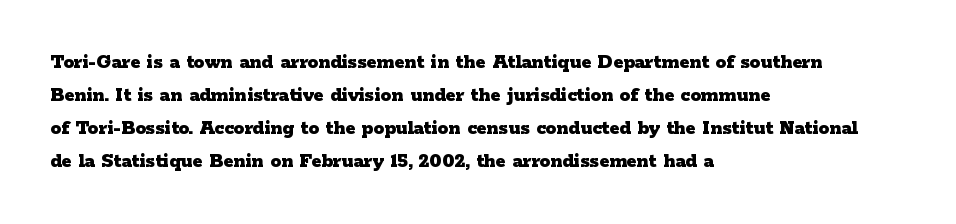
Q: Is the text bold? A: Yes.
Q: Is the text italic (slanted)? A: No, it is upright.
Q: Is the text underlined? A: No.
Q: How is the paragraph aligned? A: Left-aligned.
Q: Is the spacing between letters normal or unusually wide? A: Normal.
Q: Is the spacing between lines tight, normal or loose? A: Normal.
